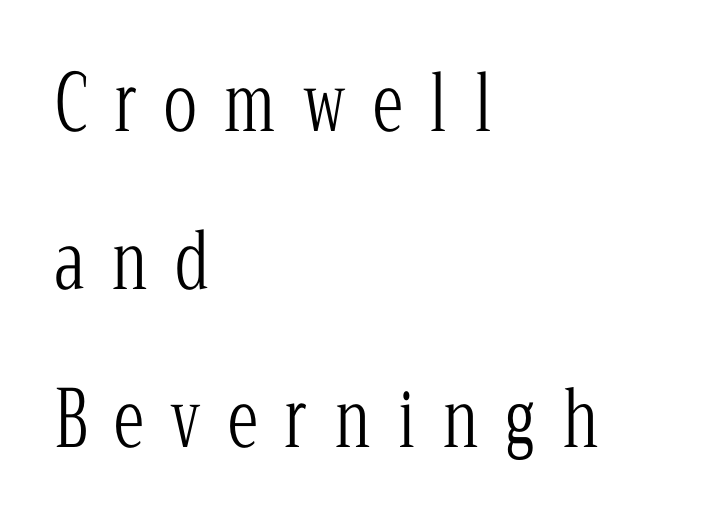
Q: Is the text bold? A: No.
Q: Is the text italic (slanted)? A: No, it is upright.
Q: Is the typeface a serif or a sans-serif typeface? A: Serif.
Q: Is the text underlined? A: No.
Q: How is the paragraph aligned? A: Left-aligned.
Q: Is the spacing between letters normal or unusually wide? A: Unusually wide.
Q: Is the spacing between lines tight, normal or loose? A: Loose.
Q: Width (condensed, normal, or wide)? A: Condensed.
Q: Stroke contrast? A: Low.
Q: x-height? A: Medium.
Q: Monospaced? A: No.
